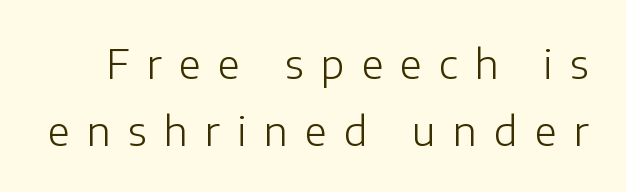
Q: Is the text bold? A: No.
Q: Is the text italic (slanted)? A: No, it is upright.
Q: Is the typeface a serif or a sans-serif typeface? A: Sans-serif.
Q: Is the text underlined? A: No.
Q: Is the spacing between letters normal or unusually wide? A: Unusually wide.
Q: Is the spacing between lines tight, normal or loose? A: Normal.
Q: Width (condensed, normal, or wide)? A: Normal.
Q: Stroke contrast? A: Low.
Q: x-height? A: Medium.
Q: Monospaced? A: No.
